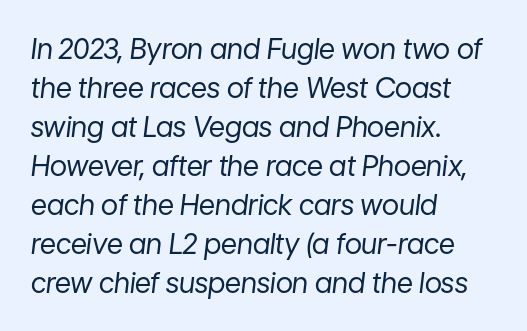
{"italic": "yes", "lean": "right", "slant_degrees": 7, "bold": "no", "weight": "regular", "width": "normal", "stroke_contrast": "low", "x_height": "medium", "monospaced": "no", "underline": "no", "align": "left", "line_spacing": "normal", "line_spacing_ratio": 1.39, "letter_spacing": "normal", "letter_spacing_em": 0.0, "glyph_px": 28}
